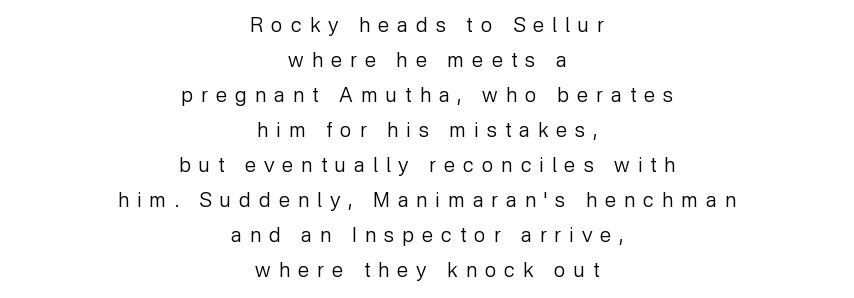
Q: Is the text bold? A: No.
Q: Is the text italic (slanted)? A: No, it is upright.
Q: Is the text underlined? A: No.
Q: How is the paragraph aligned? A: Centered.
Q: Is the spacing between letters normal or unusually wide? A: Unusually wide.
